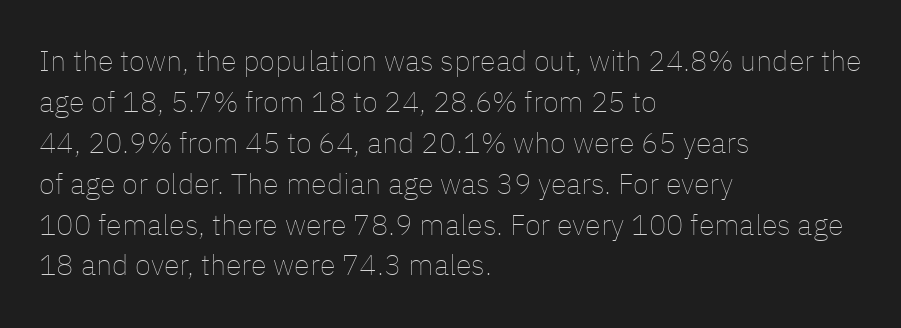
Q: Is the text bold? A: No.
Q: Is the text italic (slanted)? A: No, it is upright.
Q: Is the text underlined? A: No.
Q: How is the paragraph aligned? A: Left-aligned.
Q: Is the spacing between letters normal or unusually wide? A: Normal.
Q: Is the spacing between lines tight, normal or loose? A: Normal.
Q: Width (condensed, normal, or wide)? A: Normal.
Q: Stroke contrast? A: Low.
Q: x-height? A: Medium.
Q: Monospaced? A: No.
